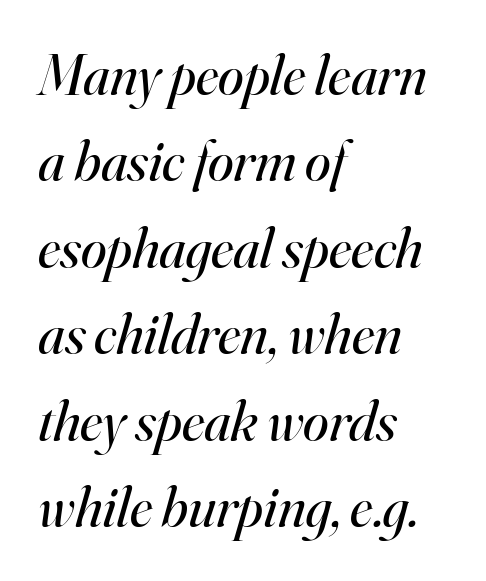
Typeset ragged right — the left edge is the straight one. Quick note: italic. Underline: absent. Unbolded letterforms with no extra heft.
